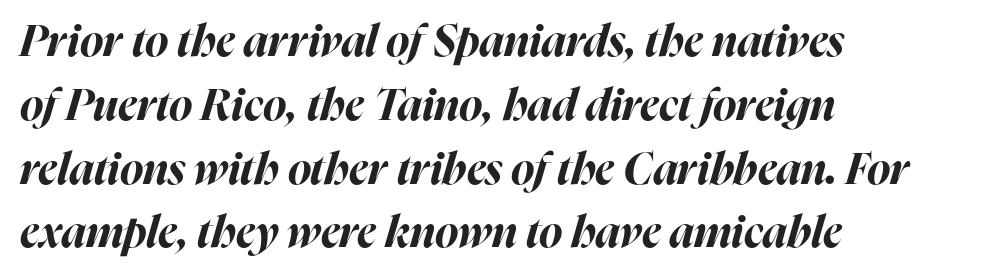
These lines keep a tight, regular rhythm from letter to letter. The rendering uses a moderate line-height, typical for paragraphs. You'd pick this weight for a headline — it's a proper bold. Line beginnings align vertically; line endings do not. Check the space under the baseline: it is left empty.
